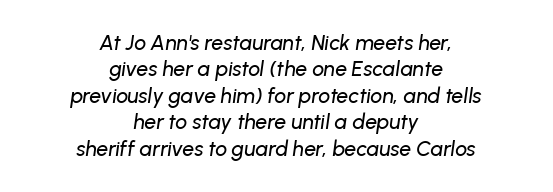
The letterforms sit shoulder to shoulder at normal distance. Which margin do the lines hug? Neither — every line sits in the middle. Quick note: underline off. Vertically, the passage feels balanced, rows spaced as you'd expect. Slanted lettering throughout.
